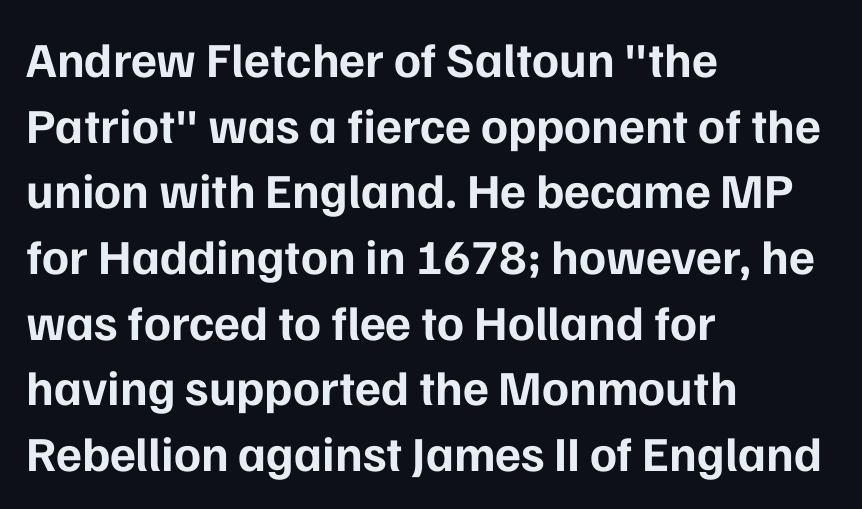
{"serif": "no", "italic": "no", "bold": "yes", "weight": "bold", "width": "normal", "stroke_contrast": "low", "x_height": "medium", "monospaced": "no", "underline": "no", "align": "left", "line_spacing": "normal", "line_spacing_ratio": 1.34, "letter_spacing": "normal", "letter_spacing_em": 0.0, "glyph_px": 49}
